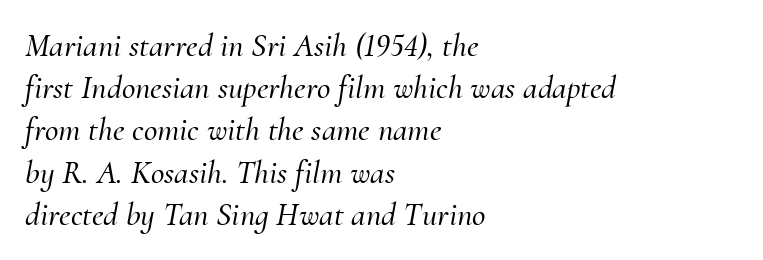
A typesetter would mark this as italic. The font family rendered here belongs to the serif group. Descender tails drop into unmarked territory. The passage shown is typed in a proportional face where columns would drift.
